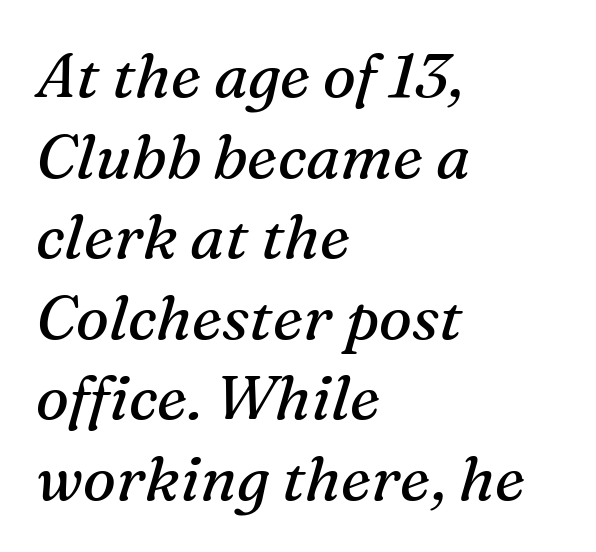
{"serif": "yes", "italic": "yes", "lean": "right", "slant_degrees": 16, "bold": "no", "weight": "regular", "width": "normal", "stroke_contrast": "medium", "x_height": "medium", "monospaced": "no", "underline": "no", "align": "left", "line_spacing": "normal", "line_spacing_ratio": 1.3, "letter_spacing": "normal", "letter_spacing_em": 0.0, "glyph_px": 62}
